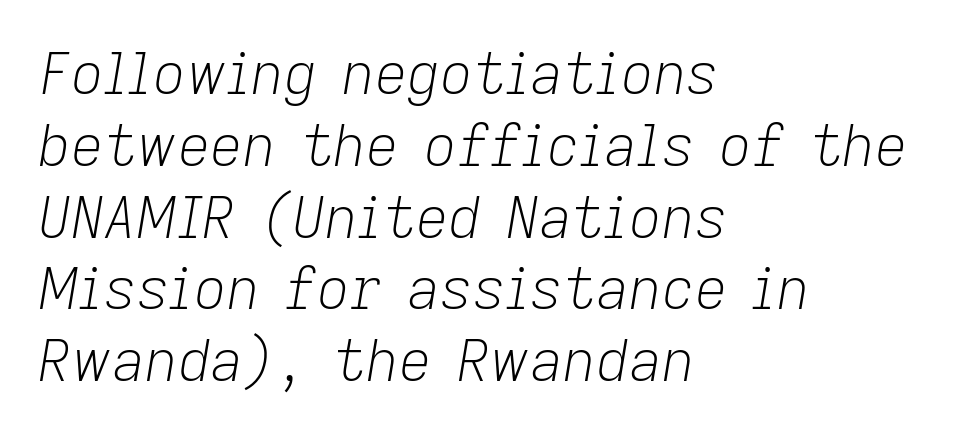
The image shows 57 px light type, italic (leaning right); set left-aligned, normal line spacing (1.26x), normal letter spacing, not underlined; low stroke contrast and a medium x-height.
